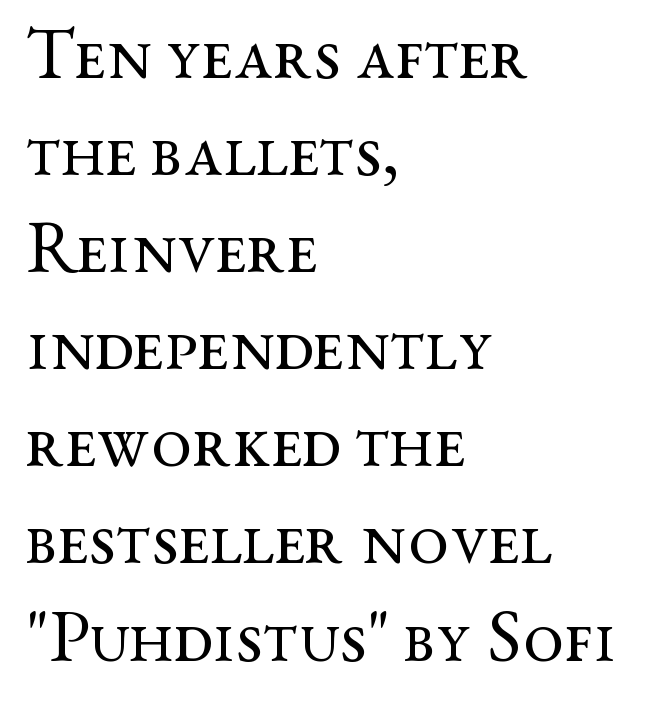
Glance below the letters and you will spot only blank space. Regarding leading, the lines here are spaced in the standard way. The compositor pushed each line to the left boundary. Examine the stroke ends and you'll spot serifs.
